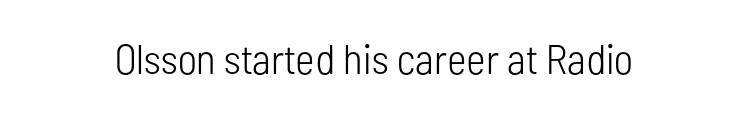
Vertical stems look standard width or narrower in stroke. Nope, no serifs anywhere on these letters. Default kerning and tracking; the words read as compact shapes. A typesetter would mark this as roman, not italic. The space directly below the letters is spotless.
